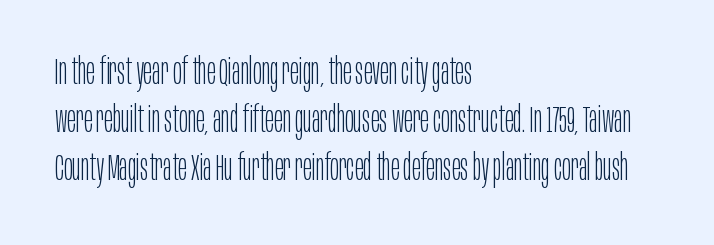
{"serif": "no", "italic": "no", "bold": "no", "weight": "light", "width": "condensed", "stroke_contrast": "low", "x_height": "large", "monospaced": "no", "underline": "no", "align": "left", "line_spacing": "normal", "line_spacing_ratio": 1.34, "letter_spacing": "normal", "letter_spacing_em": 0.0, "glyph_px": 36}
